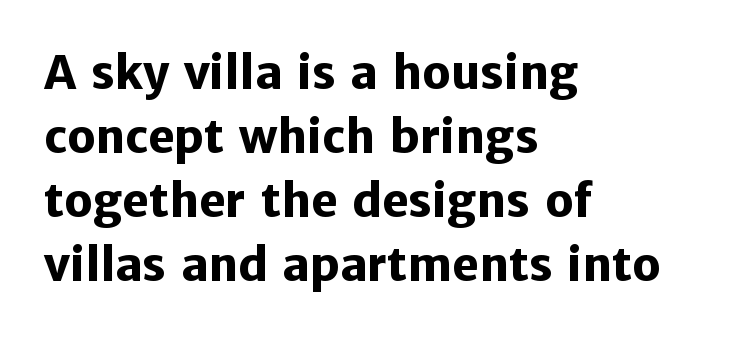
{"serif": "no", "italic": "no", "bold": "yes", "weight": "heavy", "width": "normal", "stroke_contrast": "low", "x_height": "medium", "monospaced": "no", "underline": "no", "align": "left", "line_spacing": "normal", "line_spacing_ratio": 1.42, "letter_spacing": "normal", "letter_spacing_em": 0.0, "glyph_px": 45}
